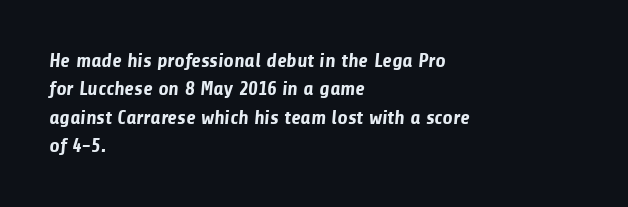
The image shows 20 px bold type; set left-aligned, normal line spacing (1.42x), normal letter spacing, not underlined.
